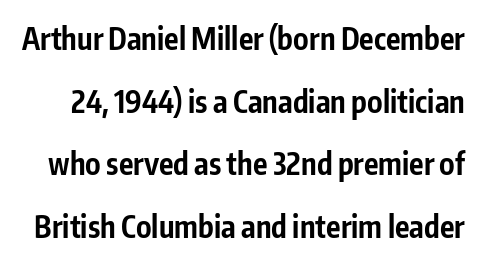
Character widths vary here, with narrow letters taking less room than wide ones. Standard letterfit; no display-style spreading of the glyphs. The words here are not underlined. The typesetting leans heavy: a genuine bold. This is the regular roman posture of the typeface. Regarding serifs, this sample does without them.
